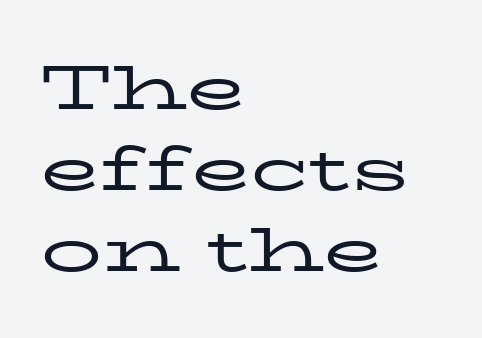
Descenders hang freely into open space. Weight: regular or lighter. Between one letter and the next there's only the usual sliver of space. Leading matches the norm, producing a regular column. Think of a printed novel: that variable character pitch is what you see here. You can tell it's not italic because the verticals are truly vertical.
